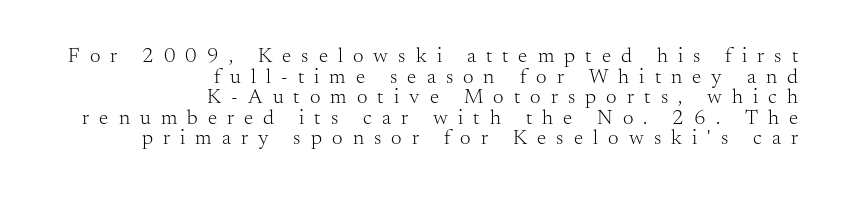
{"italic": "no", "bold": "no", "underline": "no", "align": "right", "line_spacing": "tight", "line_spacing_ratio": 0.98, "letter_spacing": "wide", "letter_spacing_em": 0.48, "glyph_px": 21}
